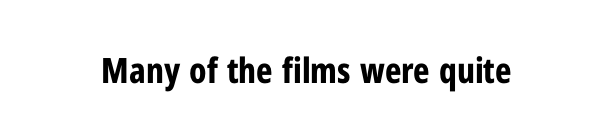
No feet cap the strokes, marking this as sans-serif type. The space directly below the letters is spotless. Notice how the stems are strictly vertical — no italics here. This is heavy type, rendered in bold. The passage shown is typed in a proportional face where columns would drift. The letters sit at their default tracking, neither squeezed nor spread.
